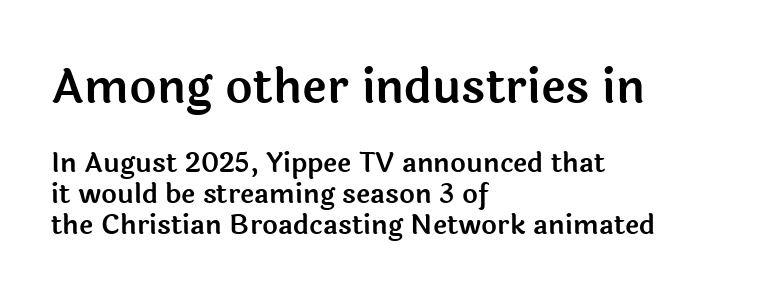
Is there any slant? The stems are plumb. The rendering uses natural spacing where letterforms have individual widths. The first block has been scaled up relative to the second. No feet cap the strokes, marking this as sans-serif type.
